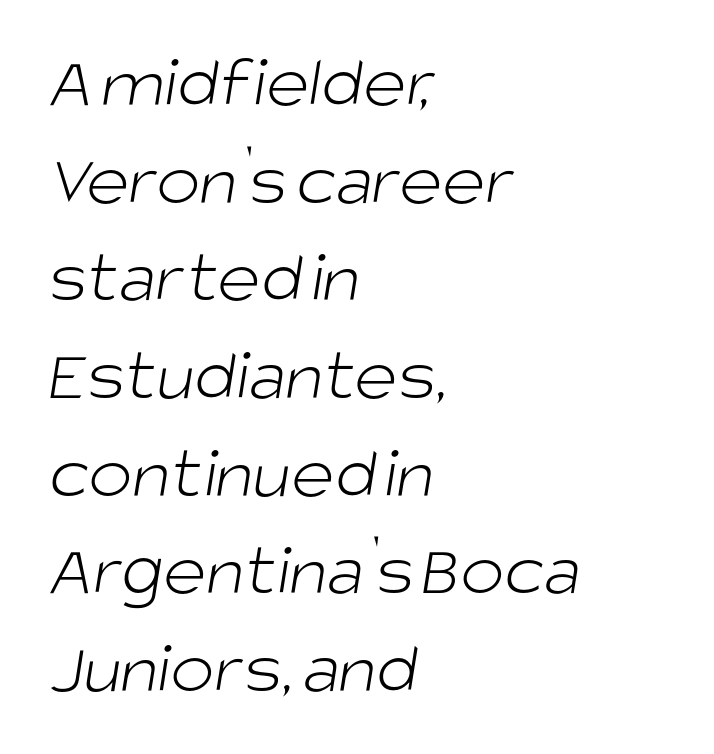
The image shows 74 px light sans-serif type; set left-aligned, normal line spacing (1.32x), normal letter spacing, not underlined; low stroke contrast and a large x-height.
